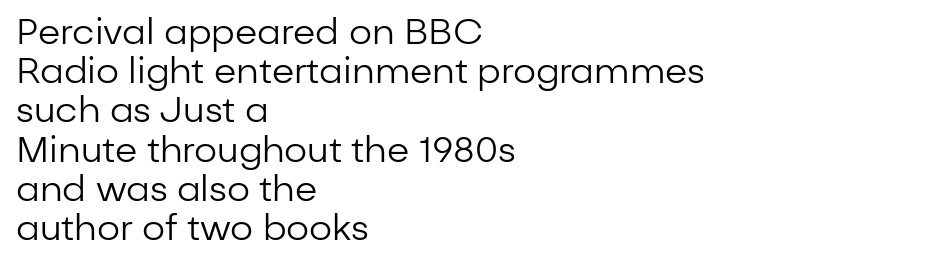
Vertical spacing — tight. Is the block centered? No — it sits flush against the left margin. A typesetter would mark this as roman, not italic. Any mark beneath the type? The region is blank. The typesetting does not lean heavy: it is not bold. Classification — sans serif.
